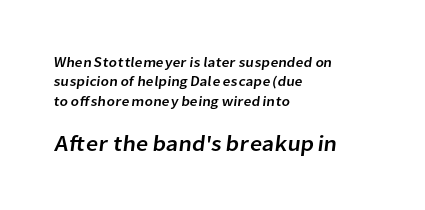
Q: Is the text underlined? A: No.
Q: How is the paragraph aligned? A: Left-aligned.
Q: Is the spacing between letters normal or unusually wide? A: Normal.
Q: Is the spacing between lines tight, normal or loose? A: Normal.
Q: Which block of text is set in a larger size, the first (top) or the second (bottom)? A: The second (bottom) one.
